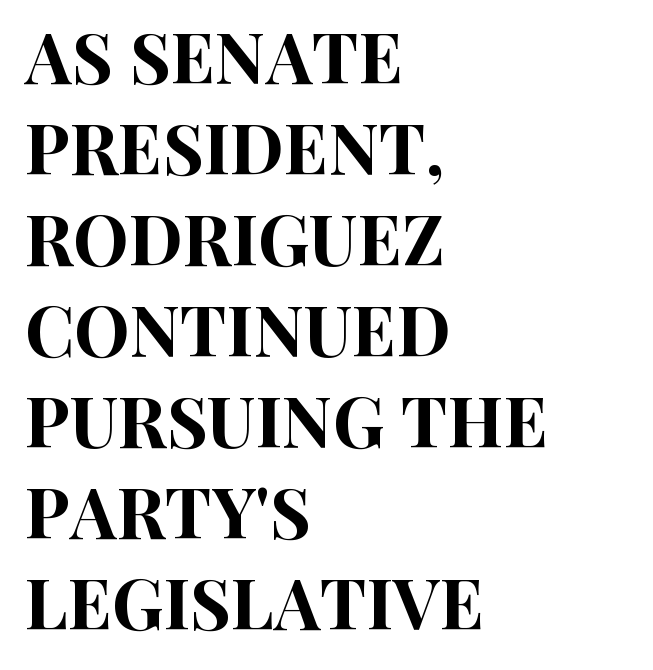
The image shows 70 px condensed sans-serif type, upright; set left-aligned, normal line spacing (1.3x), normal letter spacing, not underlined; high stroke contrast and a large x-height.
